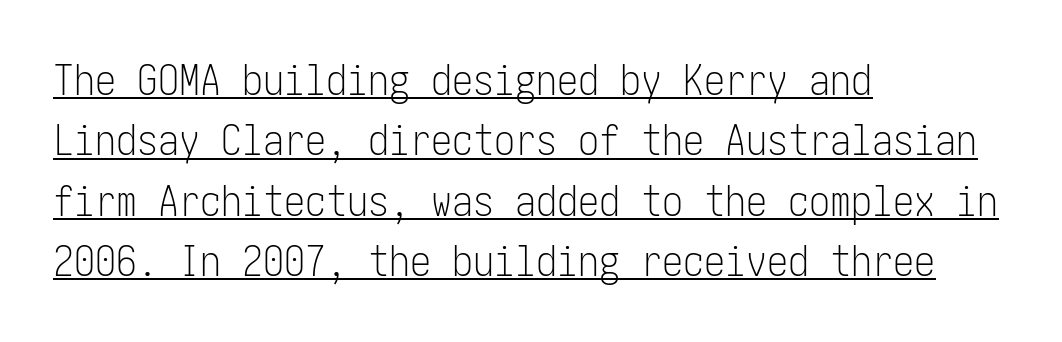
The image shows 42 px light, condensed sans-serif type, upright; set left-aligned, normal line spacing (1.44x), normal letter spacing, underlined; low stroke contrast and a medium x-height.
